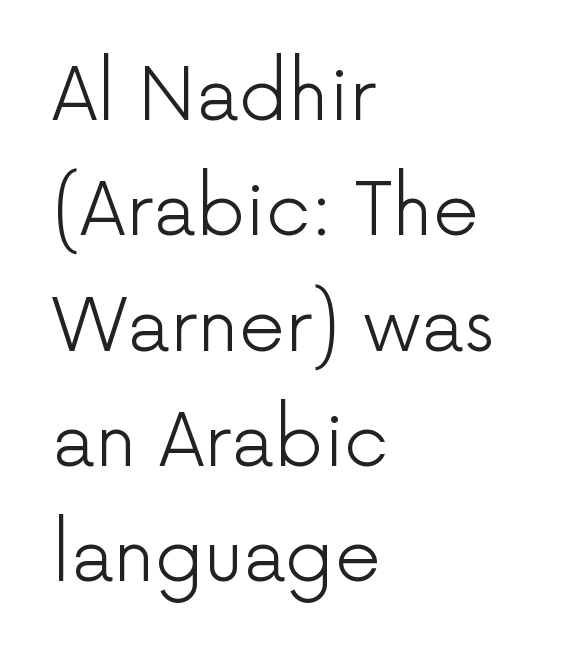
Note: no serifs on the glyphs. Is this a fixed-width face? No — the glyphs have proportional, varying widths. Standard letterfit; no display-style spreading of the glyphs. Students, observe: this is what conventionally led text looks like. Underline: absent.
